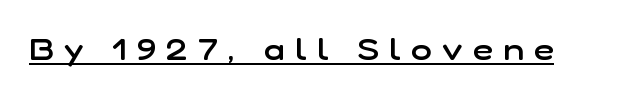
{"serif": "no", "italic": "no", "bold": "semi", "weight": "semibold", "width": "normal", "stroke_contrast": "low", "x_height": "medium", "monospaced": "no", "underline": "yes", "letter_spacing": "wide", "letter_spacing_em": 0.34, "glyph_px": 31}
